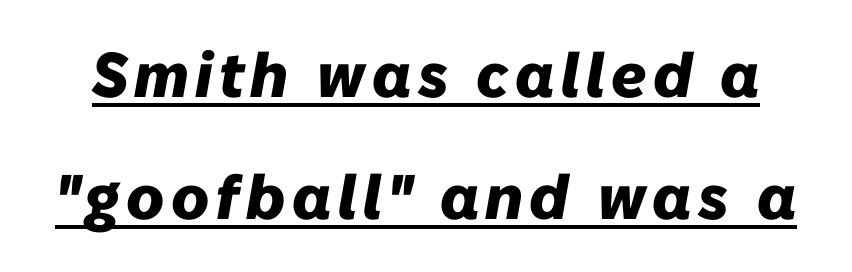
Q: Is the text bold? A: Yes.
Q: Is the text italic (slanted)? A: Yes, it leans right by about 10 degrees.
Q: Is the text underlined? A: Yes.
Q: Is the spacing between lines tight, normal or loose? A: Loose.
Q: Width (condensed, normal, or wide)? A: Normal.
Q: Stroke contrast? A: Low.
Q: x-height? A: Medium.
Q: Monospaced? A: No.
